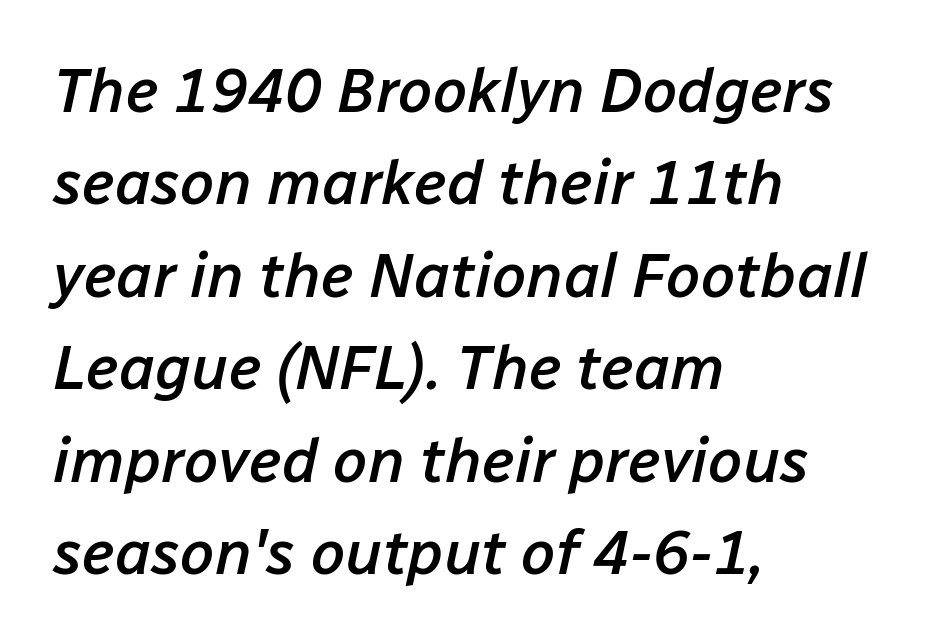
The gaps between neighbouring characters are ordinary and unremarkable. When letters slant like this, we call the style italic. Each row of text sits above clean, open space. A classic flush-left, rag-right setting is used for this passage. The strokes are fattened partway — semibold, not bold.
